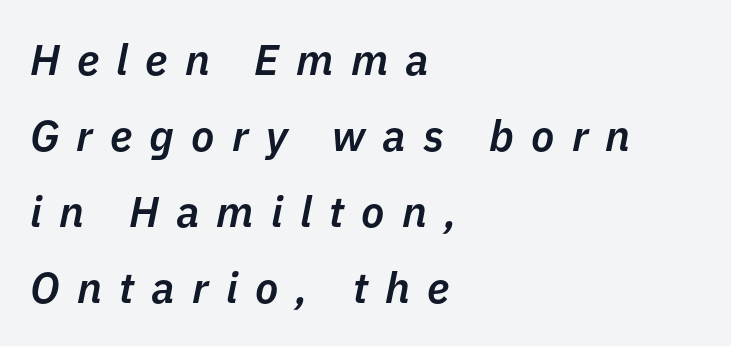
The image shows 43 px semibold type, italic (leaning right); set left-aligned, line spacing 1.77x, unusually wide letter spacing (+0.4 em), not underlined; low stroke contrast and a medium x-height.
